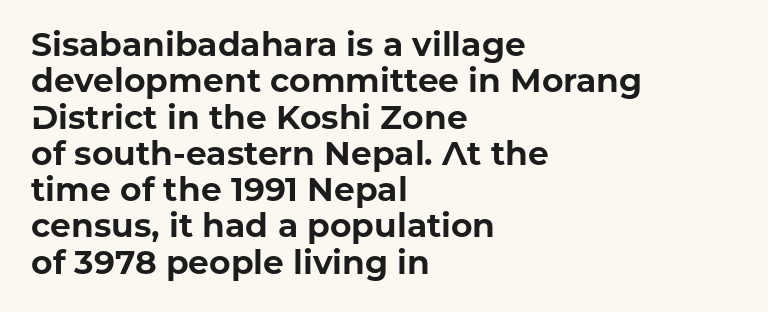
The image shows 33 px bold sans-serif type, upright; set left-aligned, tight line spacing (1.1x), normal letter spacing, not underlined; low stroke contrast and a medium x-height.
